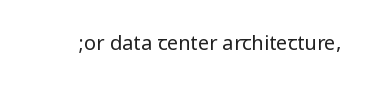
Posture: upright roman. Short note: letters normally spaced. The weight would be labelled regular, book, light, or lighter still. Lines of text with bare space underneath.
